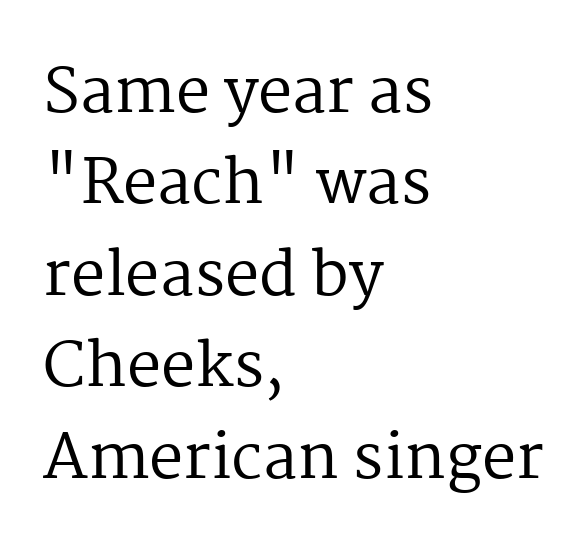
The image shows 61 px regular-weight serif type, upright; set left-aligned, normal line spacing (1.5x), normal letter spacing, not underlined; medium stroke contrast and a medium x-height.
